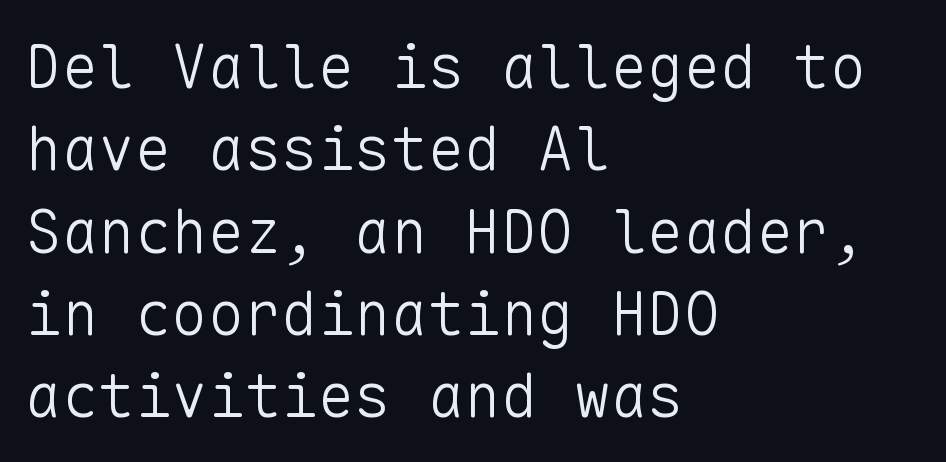
Each letter, wide or thin by design, is forced into the same width here. Here the glyphs are tracked normally, forming tight word shapes. This block has exactly the height ordinary leading produces. The words here are not underlined.
